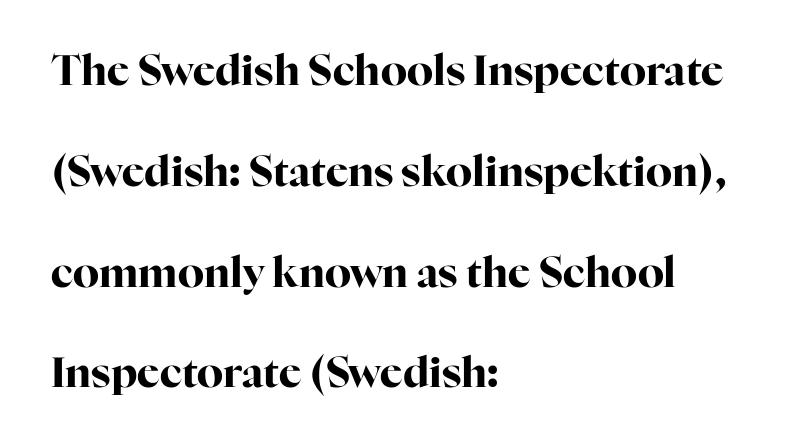
{"serif": "yes", "italic": "no", "bold": "yes", "weight": "bold", "width": "normal", "stroke_contrast": "high", "x_height": "medium", "monospaced": "no", "underline": "no", "align": "left", "line_spacing": "loose", "line_spacing_ratio": 2.4, "letter_spacing": "normal", "letter_spacing_em": 0.0, "glyph_px": 42}
